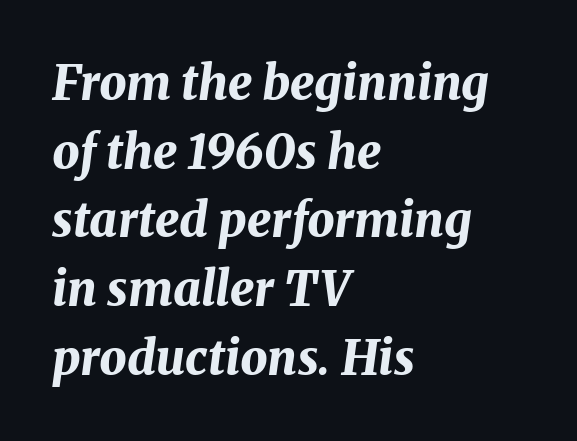
{"italic": "yes", "lean": "right", "slant_degrees": 8, "bold": "yes", "weight": "bold", "width": "normal", "stroke_contrast": "medium", "x_height": "medium", "monospaced": "no", "underline": "no", "align": "left", "line_spacing": "normal", "line_spacing_ratio": 1.43, "letter_spacing": "normal", "letter_spacing_em": 0.0, "glyph_px": 48}
